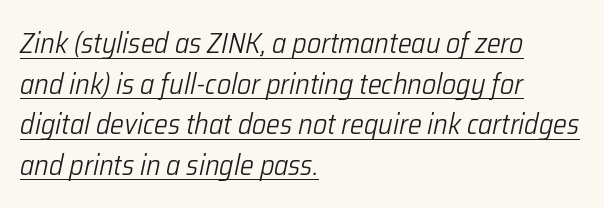
Q: Is the text bold? A: No.
Q: Is the text italic (slanted)? A: Yes, it leans right by about 12 degrees.
Q: Is the text underlined? A: Yes.
Q: How is the paragraph aligned? A: Left-aligned.
Q: Is the spacing between letters normal or unusually wide? A: Normal.
Q: Is the spacing between lines tight, normal or loose? A: Normal.
Q: Width (condensed, normal, or wide)? A: Condensed.
Q: Stroke contrast? A: Low.
Q: x-height? A: Medium.
Q: Monospaced? A: No.
